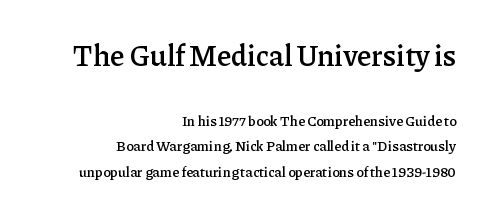
{"serif": "yes", "italic": "no", "bold": "semi", "weight": "semibold", "width": "normal", "stroke_contrast": "low", "x_height": "medium", "monospaced": "no", "underline": "no", "align": "right", "line_spacing_ratio": 1.84, "letter_spacing": "normal", "letter_spacing_em": 0.0, "larger_block": "first", "size_ratio": 2.07, "glyph_px": 29}
